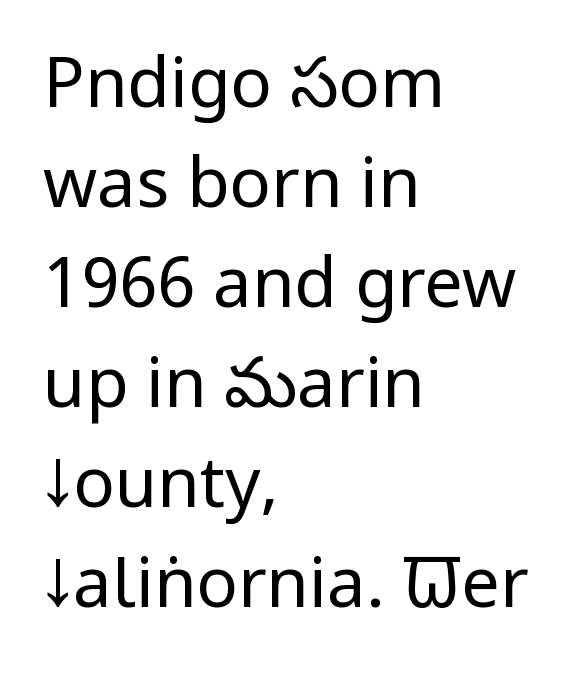
Q: Is the text bold? A: No.
Q: Is the text italic (slanted)? A: No, it is upright.
Q: Is the typeface a serif or a sans-serif typeface? A: Sans-serif.
Q: Is the text underlined? A: No.
Q: How is the paragraph aligned? A: Left-aligned.
Q: Is the spacing between letters normal or unusually wide? A: Normal.
Q: Is the spacing between lines tight, normal or loose? A: Normal.
Q: Width (condensed, normal, or wide)? A: Condensed.
Q: Stroke contrast? A: Low.
Q: x-height? A: Large.
Q: Monospaced? A: No.
